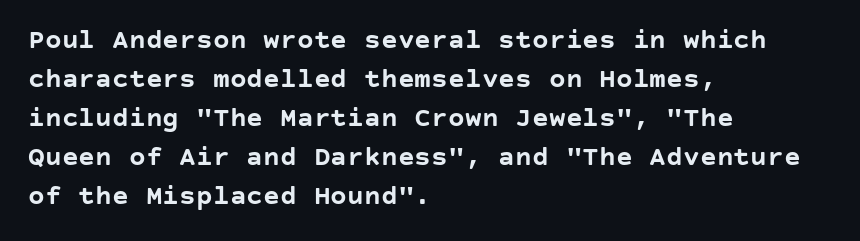
The image shows 28 px semibold sans-serif type, upright; set left-aligned, normal line spacing (1.39x), normal letter spacing, not underlined; low stroke contrast and a large x-height.
